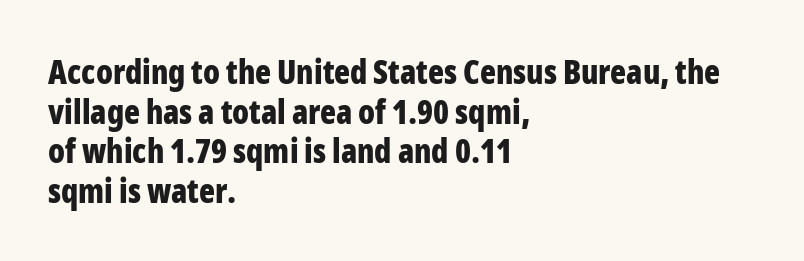
Q: Is the text bold? A: Yes.
Q: Is the text italic (slanted)? A: No, it is upright.
Q: Is the typeface a serif or a sans-serif typeface? A: Sans-serif.
Q: Is the text underlined? A: No.
Q: How is the paragraph aligned? A: Left-aligned.
Q: Is the spacing between letters normal or unusually wide? A: Normal.
Q: Width (condensed, normal, or wide)? A: Condensed.
Q: Stroke contrast? A: Low.
Q: x-height? A: Medium.
Q: Monospaced? A: No.
